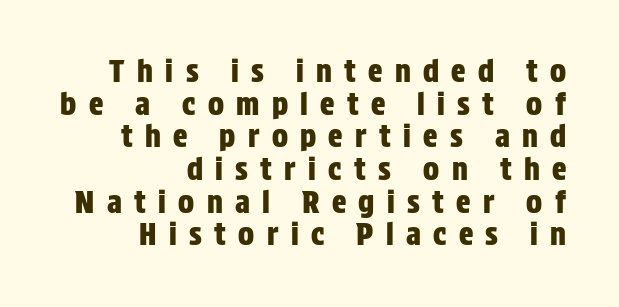
These lines are rendered in a variable-pitch font. In CSS terms this would be text-align: right. Quick note: interline space is minimal. The typeface chosen for these lines omits serifs. You could only call the tracking loose — the letters float apart.
